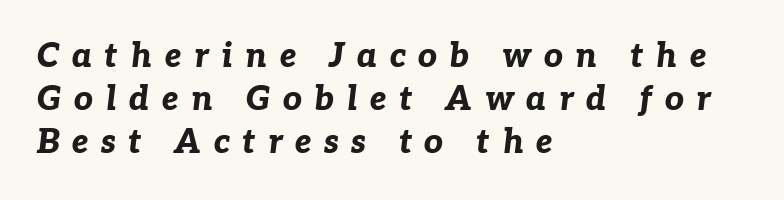
The image shows 33 px bold type, italic (leaning right); set left-aligned, normal line spacing (1.3x), unusually wide letter spacing (+0.38 em), not underlined; low stroke contrast and a medium x-height.
